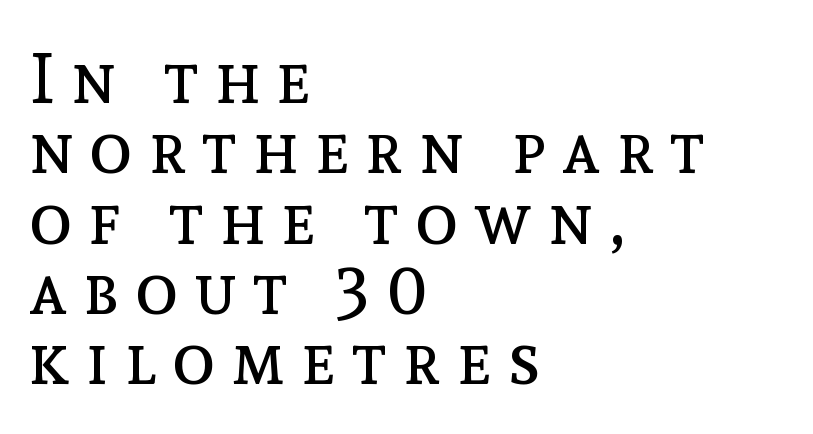
Q: Is the text bold? A: No.
Q: Is the text italic (slanted)? A: No, it is upright.
Q: Is the text underlined? A: No.
Q: How is the paragraph aligned? A: Left-aligned.
Q: Is the spacing between letters normal or unusually wide? A: Unusually wide.
Q: Is the spacing between lines tight, normal or loose? A: Tight.
Q: Width (condensed, normal, or wide)? A: Normal.
Q: x-height? A: Medium.
Q: Monospaced? A: No.
